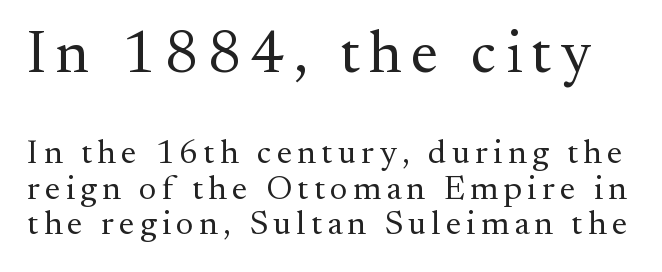
{"serif": "yes", "italic": "no", "bold": "no", "weight": "regular", "width": "normal", "stroke_contrast": "medium", "x_height": "small", "monospaced": "no", "underline": "no", "line_spacing": "tight", "line_spacing_ratio": 1.05, "larger_block": "first", "size_ratio": 1.76, "glyph_px": 60}
